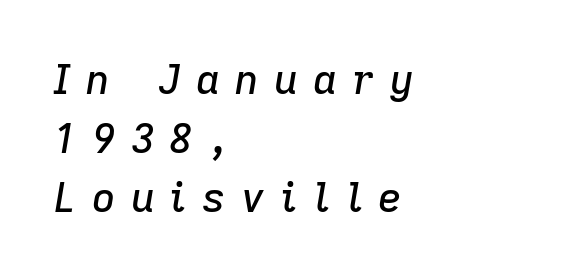
The image shows 41 px text type, italic (leaning right); set left-aligned, normal line spacing (1.44x), unusually wide letter spacing (+0.37 em), not underlined; low stroke contrast and a medium x-height.
